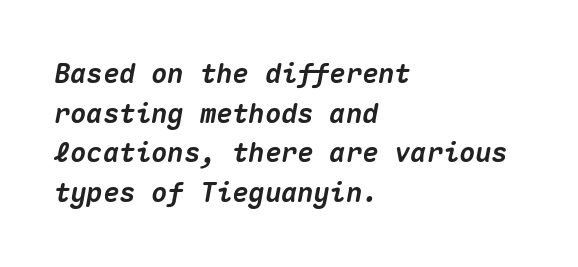
{"italic": "yes", "lean": "right", "slant_degrees": 10, "bold": "yes", "underline": "no", "align": "left", "line_spacing": "normal", "line_spacing_ratio": 1.47, "letter_spacing": "normal", "letter_spacing_em": 0.0, "glyph_px": 27}
